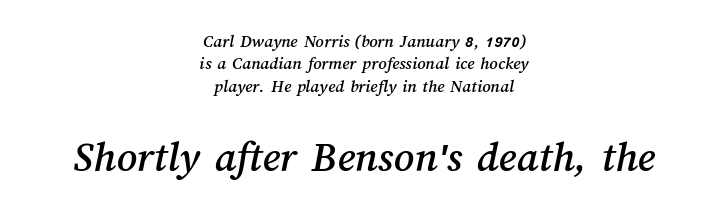
The image shows 44 px text type; set centered, normal line spacing (1.25x), normal letter spacing, not underlined; the second (bottom) block is 2.44x larger; medium stroke contrast and a medium x-height.
